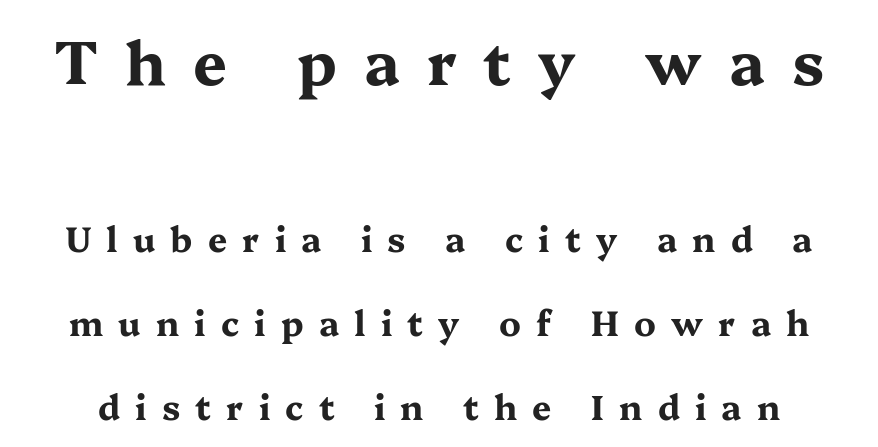
The image shows 60 px bold, wide serif type, upright; set loose line spacing (2.47x), unusually wide letter spacing (+0.45 em), not underlined; the first (top) block is 1.76x larger; medium stroke contrast and a medium x-height.
